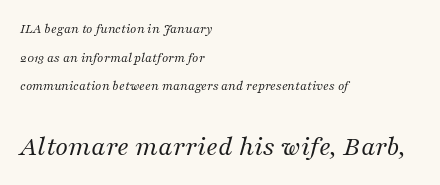
The image shows 29 px regular-weight serif type, italic (leaning right); set left-aligned, loose line spacing (2.04x), normal letter spacing, not underlined; the second (bottom) block is 2.07x larger; medium stroke contrast and a medium x-height.
